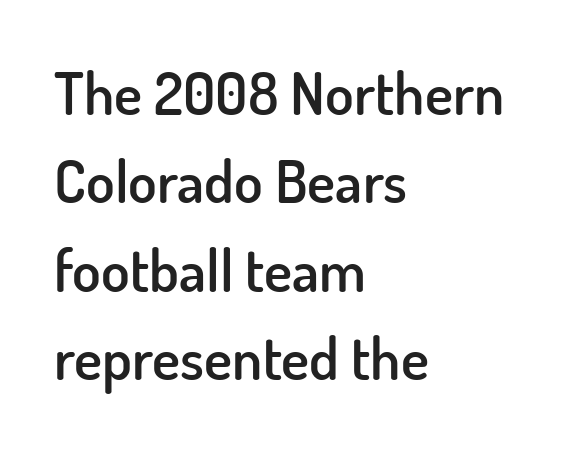
{"serif": "no", "italic": "no", "bold": "semi", "weight": "semibold", "width": "normal", "stroke_contrast": "low", "x_height": "small", "monospaced": "no", "underline": "no", "align": "left", "line_spacing": "normal", "line_spacing_ratio": 1.5, "letter_spacing": "normal", "letter_spacing_em": 0.0, "glyph_px": 59}
